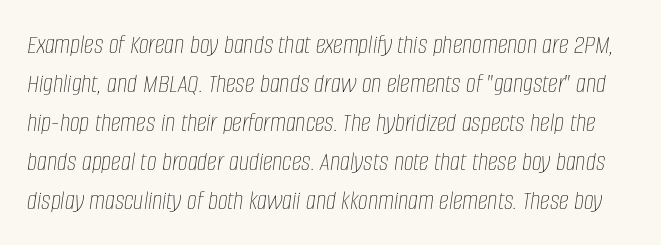
Quick note: interline space is typical. The typesetting does not lean heavy: it is not bold. The rendering uses natural spacing where letterforms have individual widths. A typesetter would mark this as italic. Nobody touched the tracking dial on this one.
